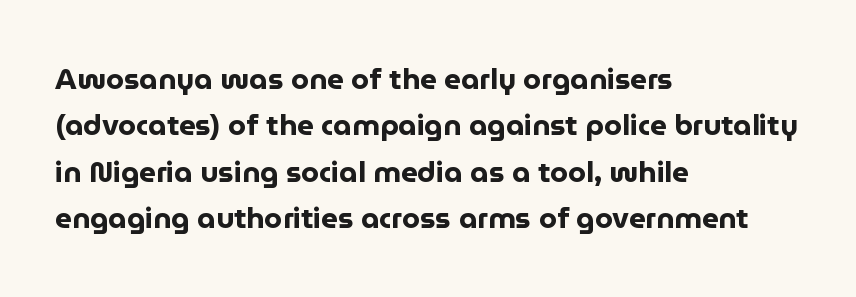
Q: Is the text bold? A: Yes.
Q: Is the text italic (slanted)? A: No, it is upright.
Q: Is the typeface a serif or a sans-serif typeface? A: Sans-serif.
Q: Is the text underlined? A: No.
Q: How is the paragraph aligned? A: Left-aligned.
Q: Is the spacing between letters normal or unusually wide? A: Normal.
Q: Is the spacing between lines tight, normal or loose? A: Normal.
Q: Width (condensed, normal, or wide)? A: Normal.
Q: Stroke contrast? A: Low.
Q: x-height? A: Medium.
Q: Monospaced? A: No.
